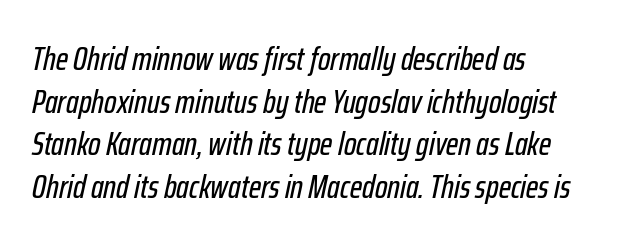
The image shows 33 px condensed type, italic (leaning right); set left-aligned, normal line spacing (1.29x), normal letter spacing, not underlined; low stroke contrast and a medium x-height.
